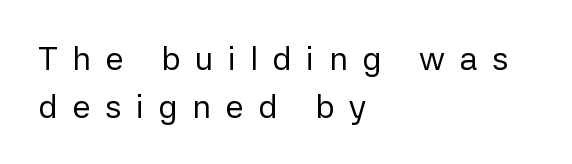
{"serif": "no", "italic": "no", "bold": "no", "weight": "regular", "width": "normal", "stroke_contrast": "low", "x_height": "medium", "monospaced": "no", "underline": "no", "align": "left", "line_spacing": "normal", "line_spacing_ratio": 1.45, "letter_spacing": "wide", "letter_spacing_em": 0.44, "glyph_px": 33}
